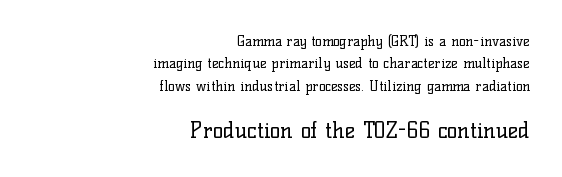
{"italic": "no", "bold": "no", "underline": "no", "align": "right", "line_spacing": "normal", "line_spacing_ratio": 1.59, "letter_spacing": "normal", "letter_spacing_em": 0.0, "larger_block": "second", "size_ratio": 1.57, "glyph_px": 22}
